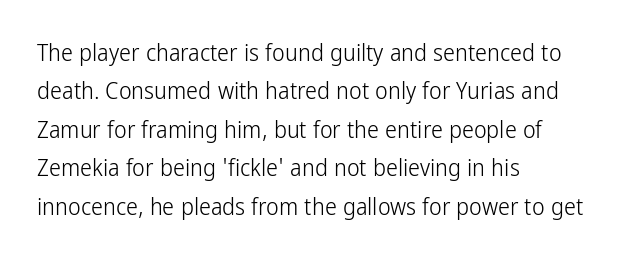
The image shows 24 px text type, upright; set left-aligned, normal line spacing (1.6x), normal letter spacing, not underlined.
